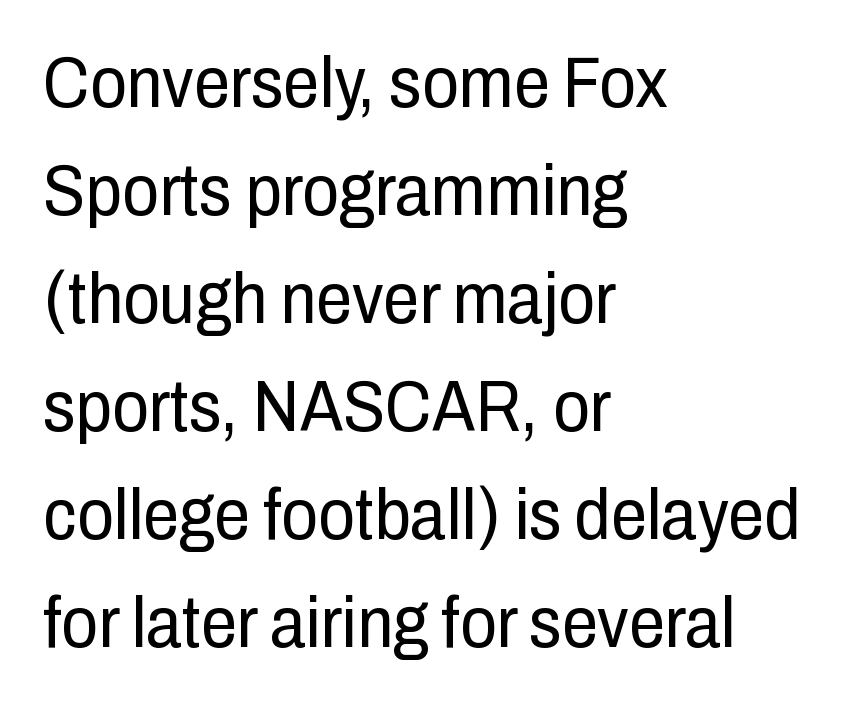
Q: Is the text bold? A: No.
Q: Is the text italic (slanted)? A: No, it is upright.
Q: Is the typeface a serif or a sans-serif typeface? A: Sans-serif.
Q: Is the text underlined? A: No.
Q: How is the paragraph aligned? A: Left-aligned.
Q: Is the spacing between letters normal or unusually wide? A: Normal.
Q: Is the spacing between lines tight, normal or loose? A: Normal.
Q: Width (condensed, normal, or wide)? A: Condensed.
Q: Stroke contrast? A: Low.
Q: x-height? A: Medium.
Q: Monospaced? A: No.
